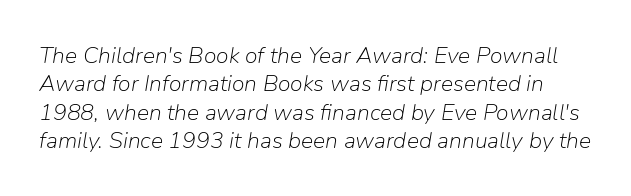
{"italic": "yes", "lean": "right", "slant_degrees": 9, "bold": "no", "underline": "no", "line_spacing_ratio": 1.23, "letter_spacing": "normal", "letter_spacing_em": 0.0, "glyph_px": 23}
